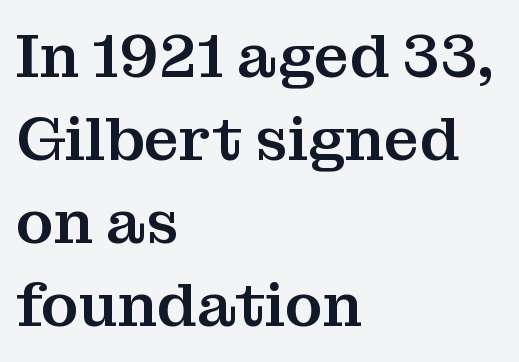
{"serif": "yes", "italic": "no", "width": "normal", "stroke_contrast": "medium", "x_height": "medium", "monospaced": "no", "underline": "no", "align": "left", "line_spacing": "normal", "line_spacing_ratio": 1.34, "letter_spacing": "normal", "letter_spacing_em": 0.0, "glyph_px": 62}
